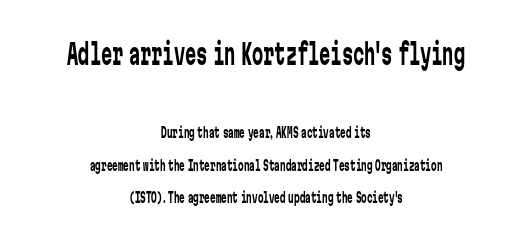
Q: Is the text bold? A: No.
Q: Is the text italic (slanted)? A: No, it is upright.
Q: Is the typeface a serif or a sans-serif typeface? A: Sans-serif.
Q: Is the text underlined? A: No.
Q: How is the paragraph aligned? A: Centered.
Q: Is the spacing between letters normal or unusually wide? A: Normal.
Q: Is the spacing between lines tight, normal or loose? A: Loose.
Q: Which block of text is set in a larger size, the first (top) or the second (bottom)? A: The first (top) one.
Q: Width (condensed, normal, or wide)? A: Condensed.
Q: Stroke contrast? A: Low.
Q: x-height? A: Medium.
Q: Monospaced? A: Yes.
